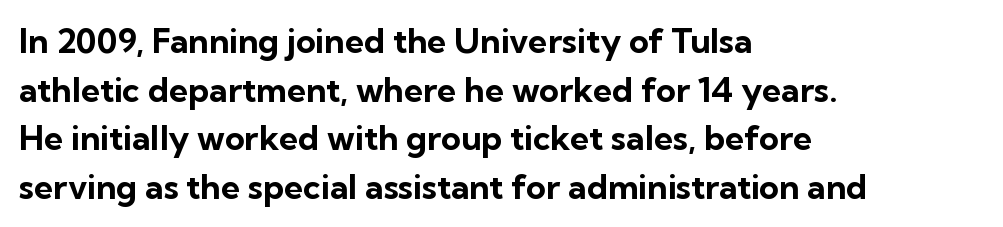
{"serif": "no", "italic": "no", "bold": "yes", "weight": "bold", "width": "normal", "stroke_contrast": "low", "x_height": "medium", "monospaced": "no", "underline": "no", "align": "left", "line_spacing": "normal", "line_spacing_ratio": 1.43, "letter_spacing": "normal", "letter_spacing_em": 0.0, "glyph_px": 34}
